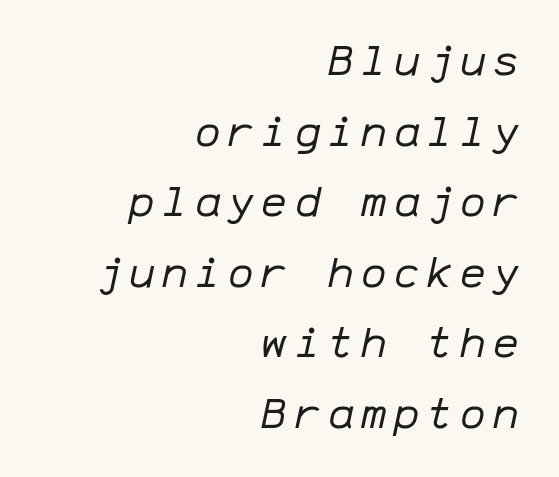
Q: Is the text bold? A: No.
Q: Is the text italic (slanted)? A: Yes, it leans right by about 12 degrees.
Q: Is the text underlined? A: No.
Q: How is the paragraph aligned? A: Right-aligned.
Q: Is the spacing between lines tight, normal or loose? A: Normal.
Q: Width (condensed, normal, or wide)? A: Normal.
Q: Stroke contrast? A: Low.
Q: x-height? A: Medium.
Q: Monospaced? A: Yes.
